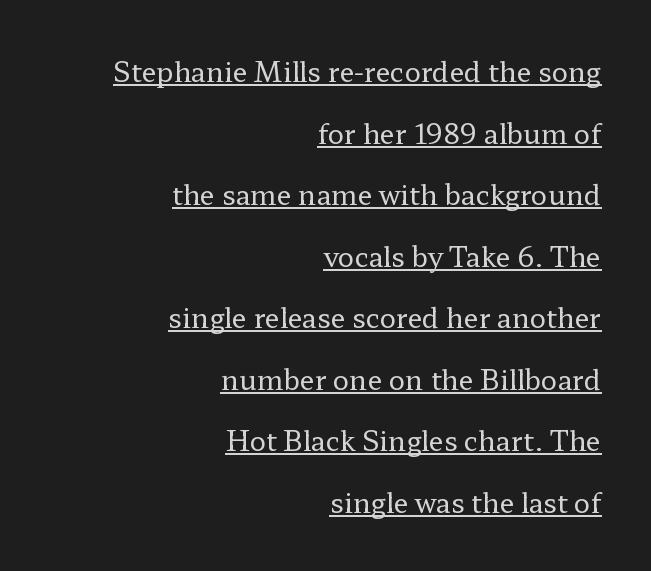
Q: Is the text bold? A: No.
Q: Is the text italic (slanted)? A: No, it is upright.
Q: Is the text underlined? A: Yes.
Q: How is the paragraph aligned? A: Right-aligned.
Q: Is the spacing between letters normal or unusually wide? A: Normal.
Q: Is the spacing between lines tight, normal or loose? A: Loose.
